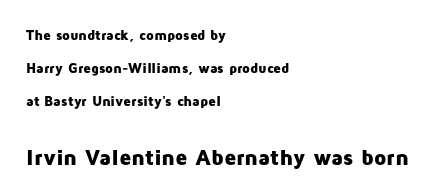
{"italic": "no", "bold": "yes", "underline": "no", "align": "left", "line_spacing": "loose", "line_spacing_ratio": 2.36, "letter_spacing": "normal", "letter_spacing_em": 0.0, "larger_block": "second", "size_ratio": 1.57, "glyph_px": 22}
